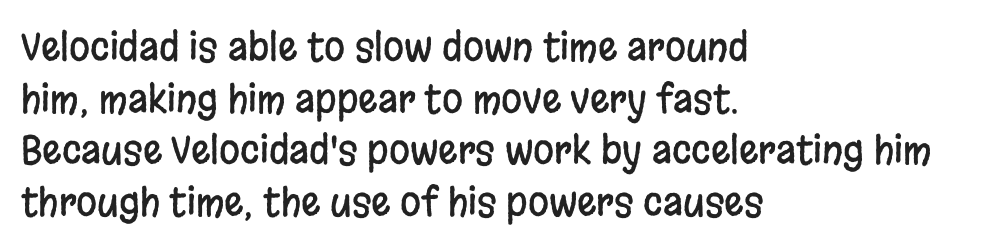
{"serif": "no", "italic": "no", "width": "condensed", "stroke_contrast": "low", "x_height": "large", "monospaced": "no", "underline": "no", "align": "left", "line_spacing": "normal", "line_spacing_ratio": 1.36, "letter_spacing": "normal", "letter_spacing_em": 0.0, "glyph_px": 38}
